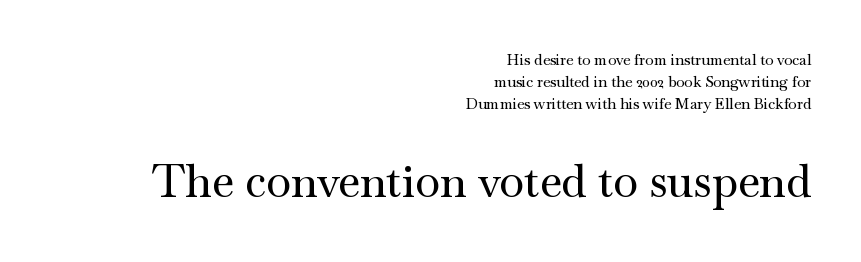
The image shows 45 px wide serif type, upright; set right-aligned, normal line spacing (1.47x), normal letter spacing, not underlined; the second (bottom) block is 3.0x larger; medium stroke contrast and a small x-height.
